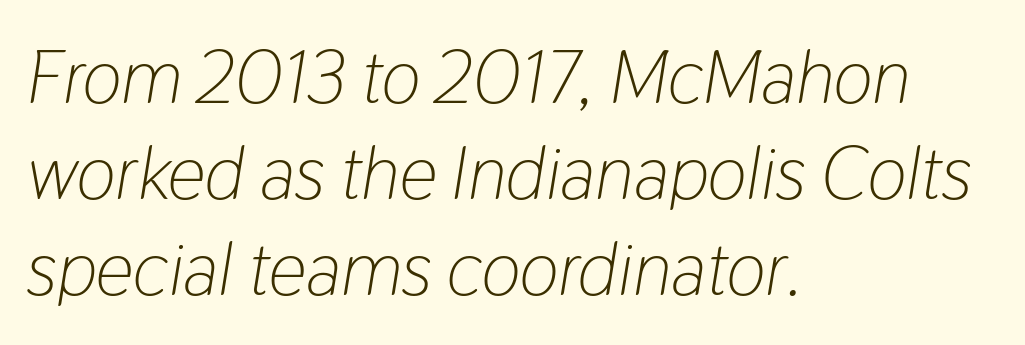
The image shows 75 px light, condensed type, italic (leaning right); set left-aligned, normal line spacing (1.28x), normal letter spacing, not underlined; low stroke contrast and a medium x-height.
